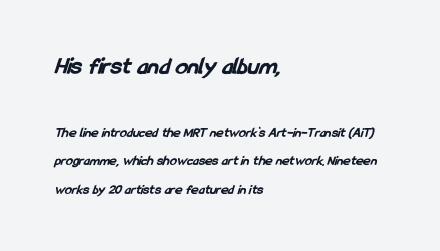
The image shows 25 px bold type; set left-aligned, loose line spacing (2.03x), normal letter spacing, not underlined; the first (top) block is 1.79x larger.
